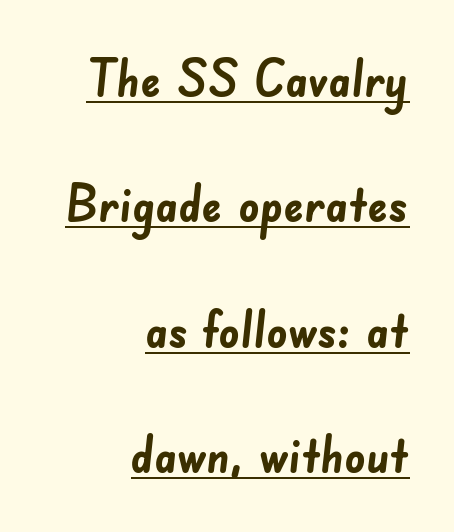
Q: Is the text bold? A: Yes.
Q: Is the typeface a serif or a sans-serif typeface? A: Sans-serif.
Q: Is the text underlined? A: Yes.
Q: How is the paragraph aligned? A: Right-aligned.
Q: Is the spacing between letters normal or unusually wide? A: Normal.
Q: Is the spacing between lines tight, normal or loose? A: Loose.
Q: Width (condensed, normal, or wide)? A: Normal.
Q: Stroke contrast? A: Low.
Q: x-height? A: Small.
Q: Monospaced? A: No.
